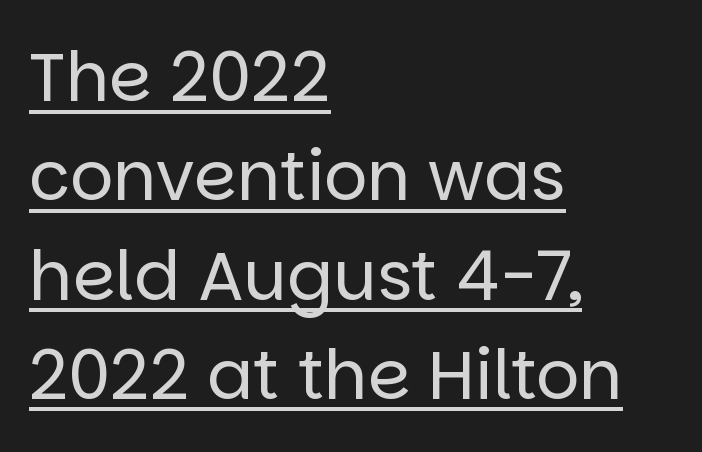
{"serif": "no", "italic": "no", "bold": "no", "weight": "regular", "width": "normal", "stroke_contrast": "low", "x_height": "large", "monospaced": "no", "underline": "yes", "align": "left", "line_spacing": "normal", "line_spacing_ratio": 1.46, "letter_spacing": "normal", "letter_spacing_em": 0.0, "glyph_px": 68}
